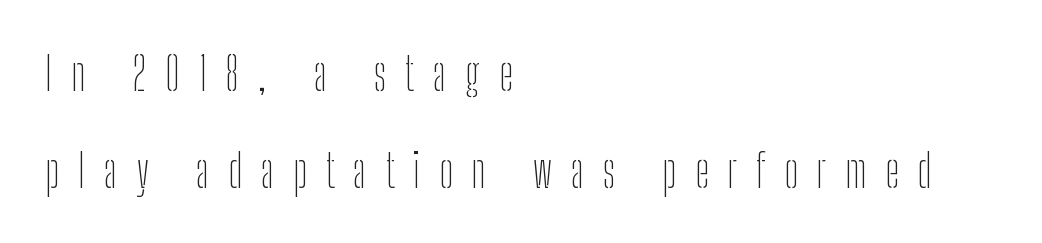
{"serif": "no", "italic": "no", "bold": "no", "weight": "thin", "width": "condensed", "stroke_contrast": "low", "x_height": "medium", "monospaced": "no", "underline": "no", "align": "left", "line_spacing": "loose", "line_spacing_ratio": 2.1, "letter_spacing": "wide", "letter_spacing_em": 0.41, "glyph_px": 46}
